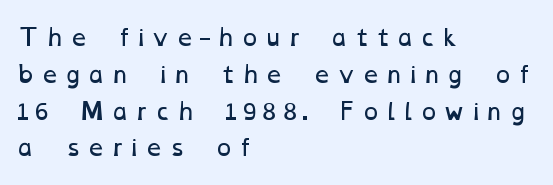
Q: Is the text bold? A: No.
Q: Is the text underlined? A: No.
Q: How is the paragraph aligned? A: Left-aligned.
Q: Is the spacing between letters normal or unusually wide? A: Unusually wide.
Q: Is the spacing between lines tight, normal or loose? A: Normal.
